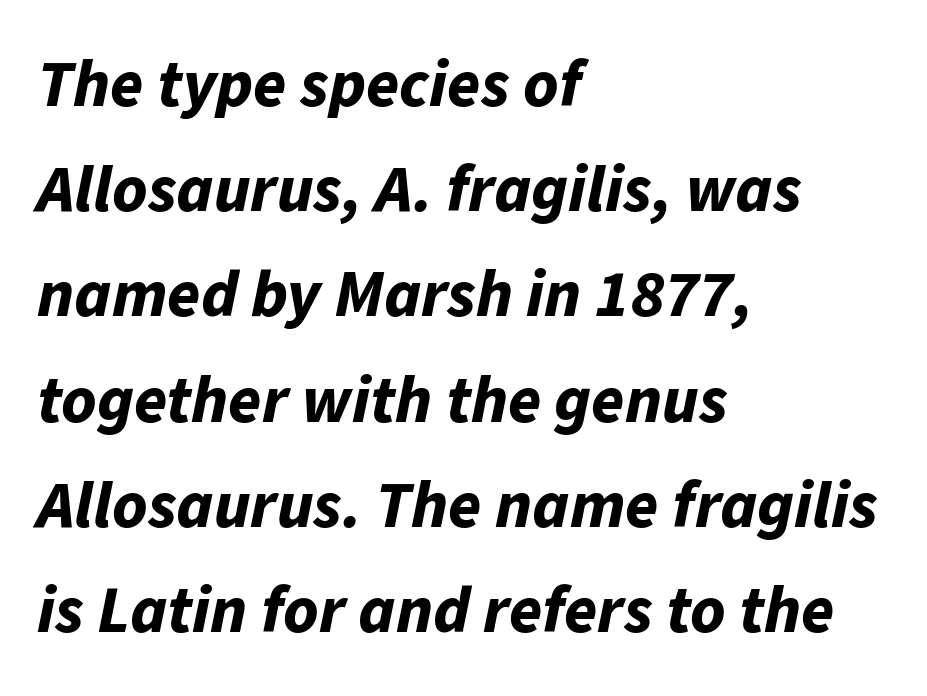
Q: Is the text bold? A: Yes.
Q: Is the text italic (slanted)? A: Yes, it leans right by about 11 degrees.
Q: Is the text underlined? A: No.
Q: How is the paragraph aligned? A: Left-aligned.
Q: Is the spacing between letters normal or unusually wide? A: Normal.
Q: Is the spacing between lines tight, normal or loose? A: Normal.
Q: Width (condensed, normal, or wide)? A: Normal.
Q: Stroke contrast? A: Low.
Q: x-height? A: Medium.
Q: Monospaced? A: No.
